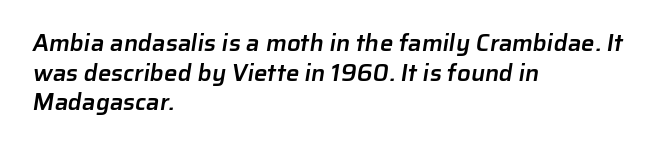
Q: Is the text bold? A: Semi-bold.
Q: Is the text underlined? A: No.
Q: How is the paragraph aligned? A: Left-aligned.
Q: Is the spacing between letters normal or unusually wide? A: Normal.
